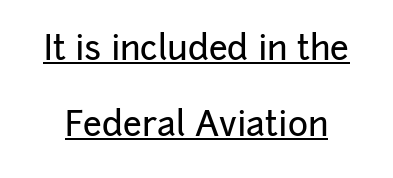
Q: Is the text italic (slanted)? A: No, it is upright.
Q: Is the typeface a serif or a sans-serif typeface? A: Sans-serif.
Q: Is the text underlined? A: Yes.
Q: Is the spacing between letters normal or unusually wide? A: Normal.
Q: Is the spacing between lines tight, normal or loose? A: Loose.
Q: Width (condensed, normal, or wide)? A: Normal.
Q: Stroke contrast? A: Low.
Q: x-height? A: Medium.
Q: Monospaced? A: No.
